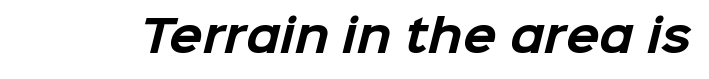
Chunky letters — that's bold for sure. Glyph-to-glyph distance matches everyday printed text. The type family on display is of the sans-serif kind. The letters advance in unequal steps, a hallmark of proportional type. Beneath every word, the page is bare.
